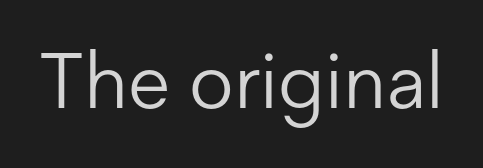
The font family rendered here belongs to the sans-serif group. Every stem runs plumb, perpendicular to the baseline. The letters advance in unequal steps, a hallmark of proportional type. The typeface has the unassuming heft of standard copy or less. Tracking value appears to be zero — textbook default spacing. The zone under the glyphs is completely vacant.
